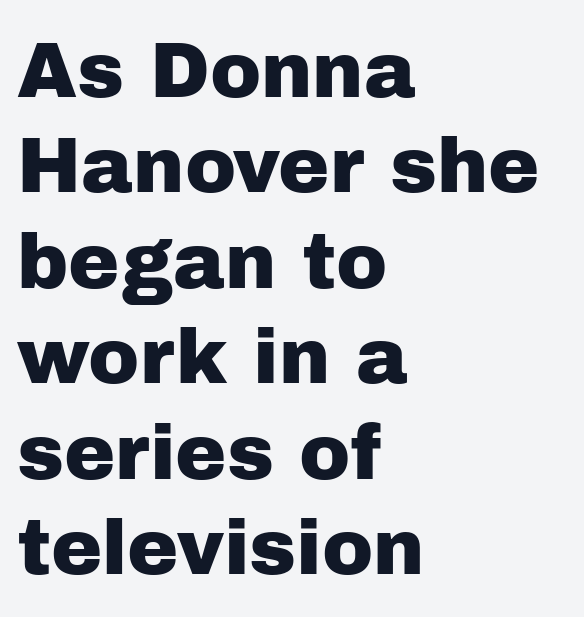
These lines stack with their left ends in a neat column. This is roman type, the default non-slanted kind. Nothing unusual about the tracking: characters are spaced as the font intends. This sample has the flowing, uneven cadence of proportional lettering. The baseline area is clear. Is this a sans? Yes — the strokes have no serifs.
